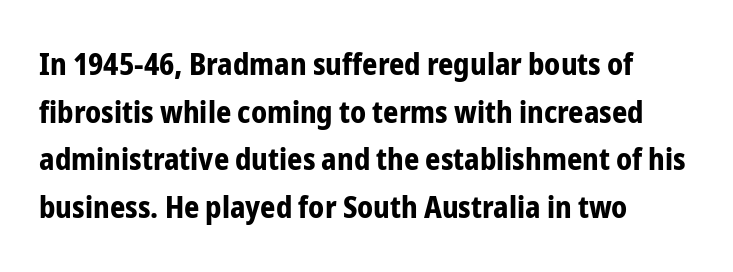
The image shows 30 px bold, condensed sans-serif type, upright; set left-aligned, normal line spacing (1.59x), normal letter spacing, not underlined; low stroke contrast and a medium x-height.
